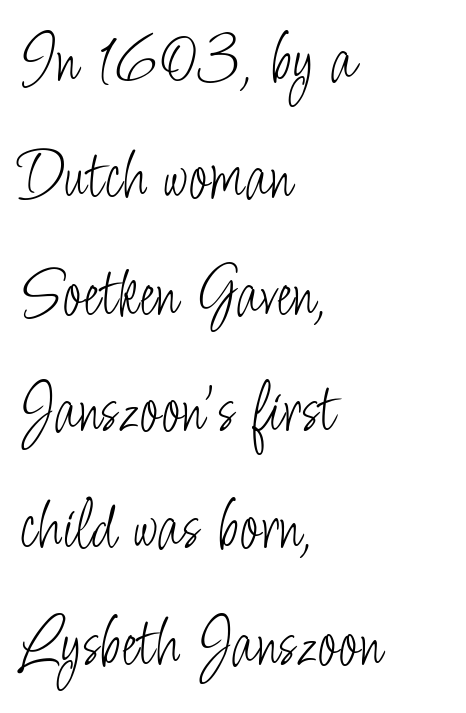
The image shows 73 px light, condensed sans-serif type; set left-aligned, normal line spacing (1.6x), normal letter spacing, not underlined; low stroke contrast and a small x-height.
